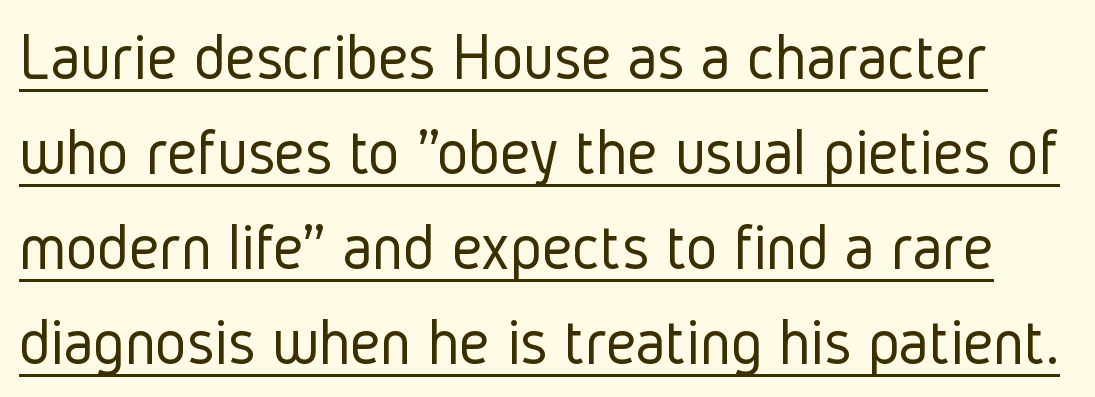
{"serif": "no", "italic": "no", "bold": "no", "weight": "light", "width": "condensed", "stroke_contrast": "low", "x_height": "medium", "monospaced": "no", "underline": "yes", "line_spacing": "normal", "line_spacing_ratio": 1.42, "letter_spacing": "normal", "letter_spacing_em": 0.0, "glyph_px": 67}
